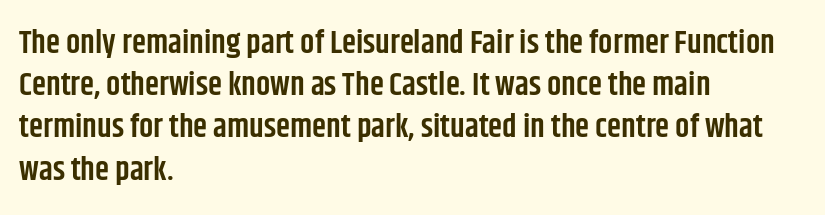
The image shows 32 px semibold, condensed sans-serif type, upright; set left-aligned, normal line spacing (1.32x), normal letter spacing, not underlined; low stroke contrast and a large x-height.
